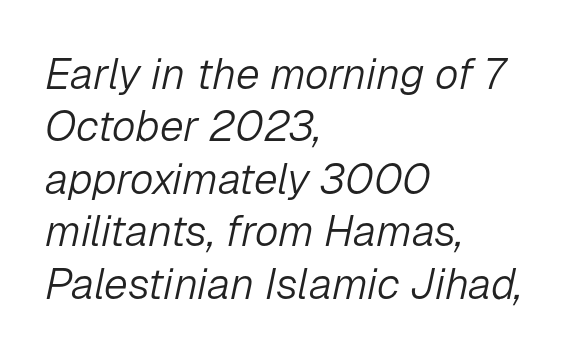
The passage shown is not underscored anywhere. Does the lettering tilt? It does — this is italic. The tracking reads as untouched default to a designer's eye. Here the designer chose a conventional face with non-uniform glyph widths.
